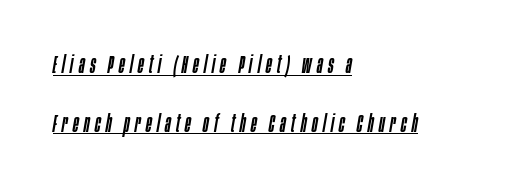
Q: Is the text italic (slanted)? A: Yes, it leans right by about 10 degrees.
Q: Is the text underlined? A: Yes.
Q: How is the paragraph aligned? A: Left-aligned.
Q: Is the spacing between letters normal or unusually wide? A: Unusually wide.
Q: Is the spacing between lines tight, normal or loose? A: Loose.
